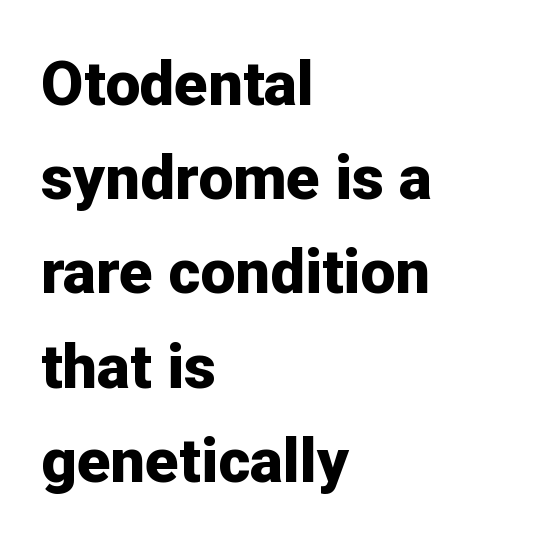
Look at the tracking — it's just the regular setting, nothing added. Where is the straight margin? On the left. This is sans-serif lettering, the kind often seen on screens and signage. Beneath every word, the page is bare. The lettering stays uniformly vertical, giving the passage a roman look. In terms of leading, this rendering sits right in the middle.
